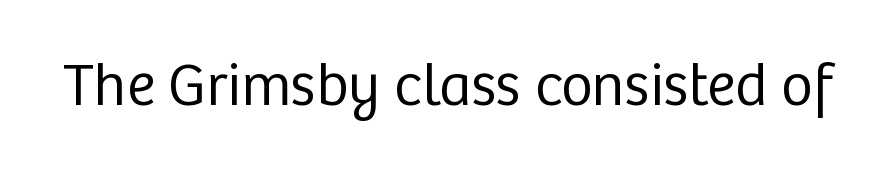
Spacing between characters is what you'd get straight out of the box. Nothing sits at the stroke ends, so this counts as sans-serif. Ascenders rise straight up at ninety degrees. The passage shown is not underscored anywhere. Summary of weight: not heavy and not bold. Proportional: the letters do not fall into vertical columns.
